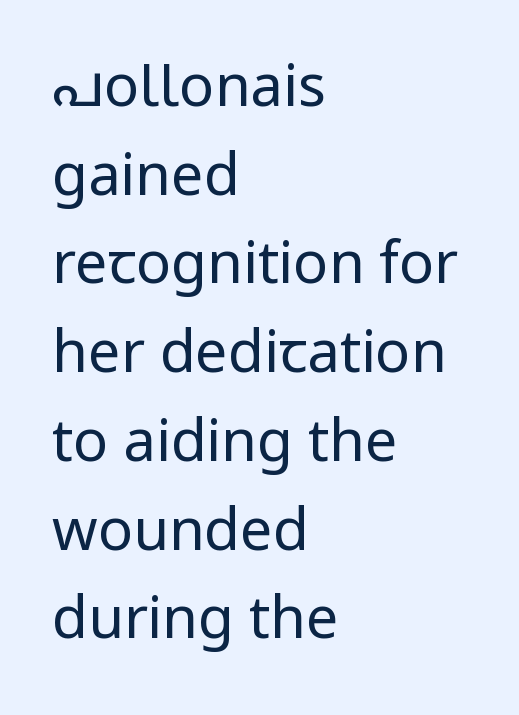
This sample uses plain, unmodified letter spacing. The weight would be labelled regular, book, light, or lighter still. Reading down the block, your eye returns to a fixed left position each line. No italicization has been applied; the sample stays upright. Underline: absent.
